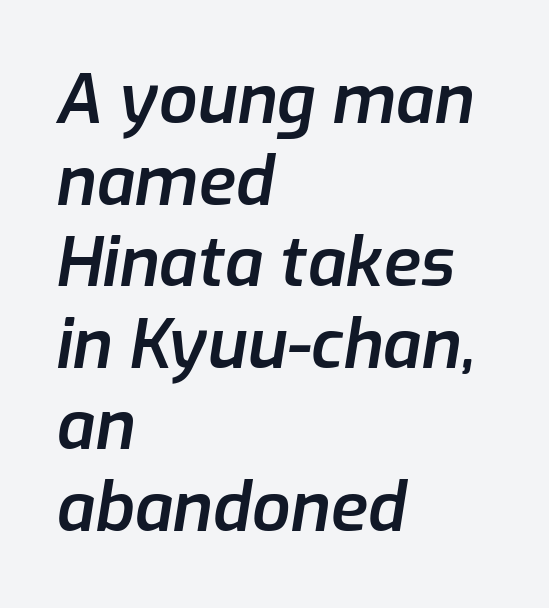
Here the designer chose a conventional face with non-uniform glyph widths. I'd describe the lettering as semibold — firm but not a full bold. Is the block centered? No — it sits flush against the left margin. Nothing unusual about the tracking: characters are spaced as the font intends.
